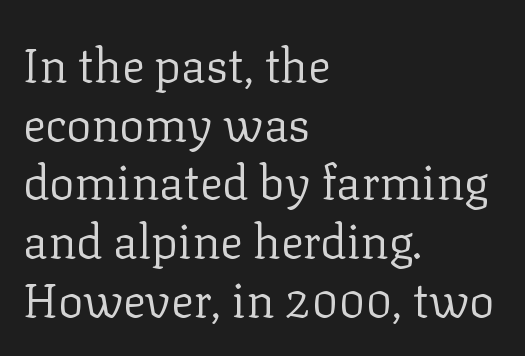
You could not count columns in this text — the font is proportionally spaced. Glyph-to-glyph distance matches everyday printed text. Is the block centered? No — it sits flush against the left margin. The font's upright variant was chosen for this text. Examine the stroke ends and you'll spot serifs.
